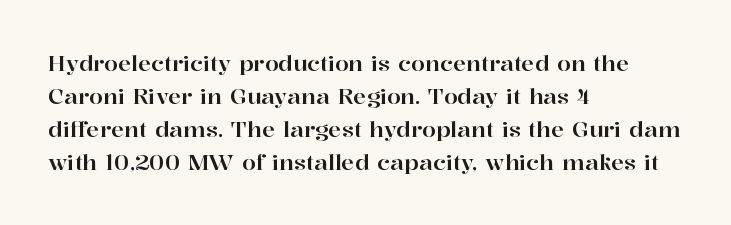
The image shows 22 px text type, upright; set left-aligned, normal line spacing (1.5x), normal letter spacing, not underlined.
